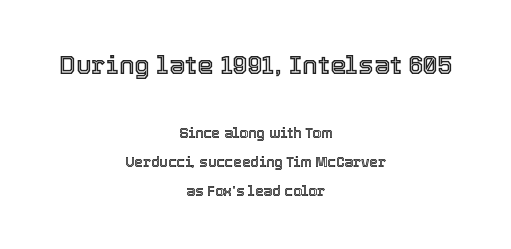
The image shows 26 px text type, upright; set centered, loose line spacing (2.07x), normal letter spacing, not underlined; the first (top) block is 1.86x larger.
